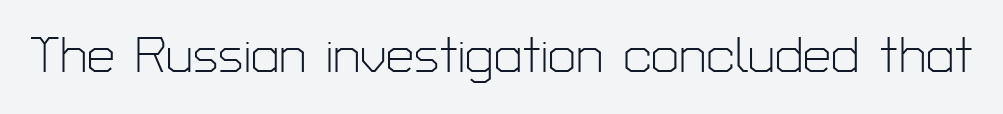
Q: Is the text bold? A: No.
Q: Is the text italic (slanted)? A: No, it is upright.
Q: Is the typeface a serif or a sans-serif typeface? A: Sans-serif.
Q: Is the text underlined? A: No.
Q: Is the spacing between letters normal or unusually wide? A: Normal.
Q: Width (condensed, normal, or wide)? A: Normal.
Q: Stroke contrast? A: Low.
Q: x-height? A: Medium.
Q: Monospaced? A: No.
